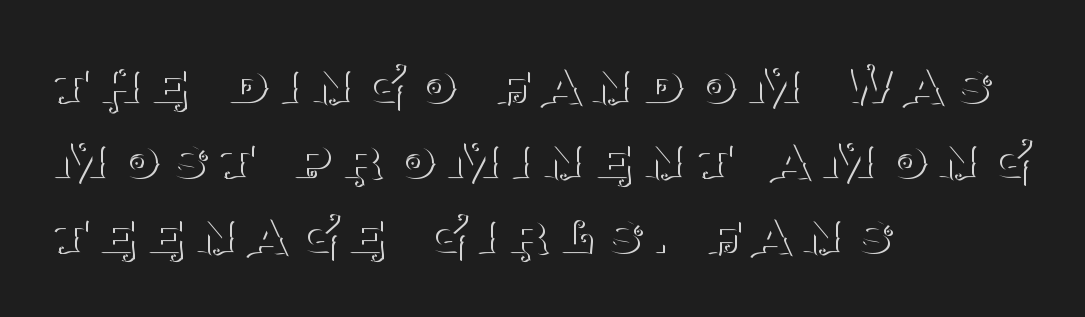
{"serif": "yes", "italic": "no", "bold": "no", "weight": "thin", "width": "normal", "stroke_contrast": "medium", "x_height": "large", "monospaced": "no", "underline": "no", "align": "left", "line_spacing_ratio": 1.19, "glyph_px": 63}
